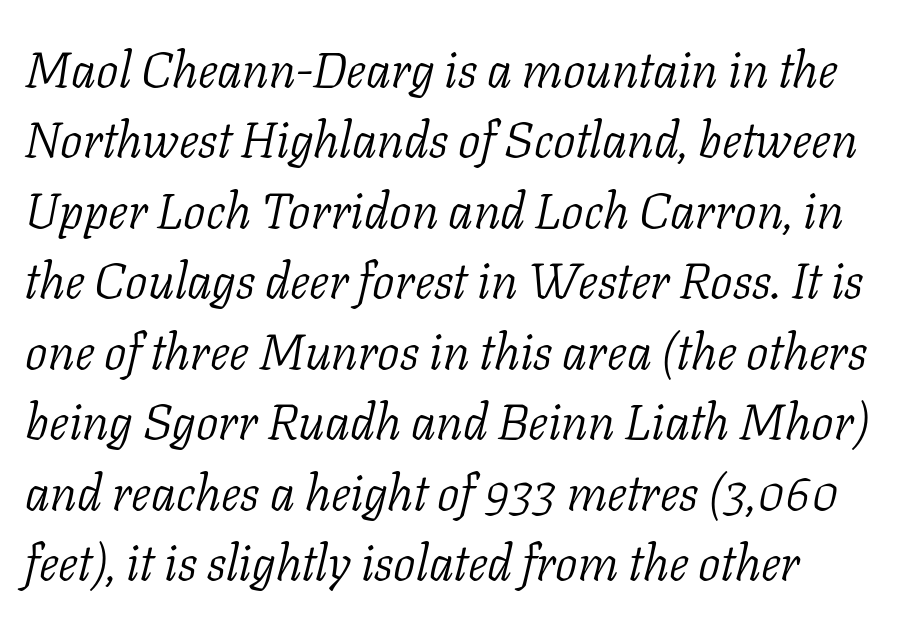
The image shows 50 px light serif type, italic (leaning right); set normal line spacing (1.41x), normal letter spacing, not underlined; low stroke contrast and a medium x-height.
